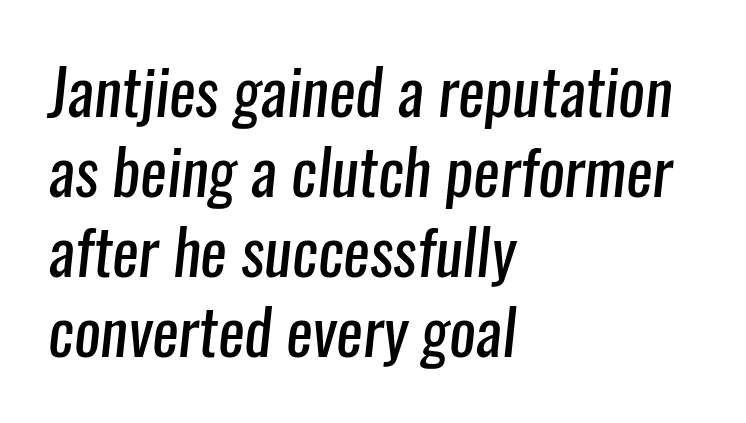
Q: Is the text bold? A: No.
Q: Is the typeface a serif or a sans-serif typeface? A: Sans-serif.
Q: Is the text underlined? A: No.
Q: How is the paragraph aligned? A: Left-aligned.
Q: Is the spacing between letters normal or unusually wide? A: Normal.
Q: Is the spacing between lines tight, normal or loose? A: Normal.
Q: Width (condensed, normal, or wide)? A: Condensed.
Q: Stroke contrast? A: Low.
Q: x-height? A: Medium.
Q: Monospaced? A: No.
